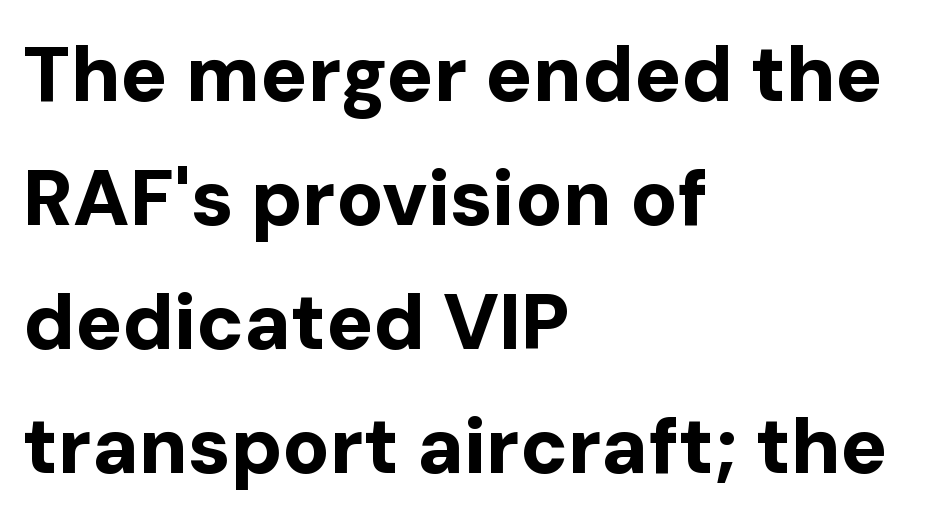
The image shows 78 px bold sans-serif type, upright; set left-aligned, normal line spacing (1.59x), normal letter spacing, not underlined; low stroke contrast and a medium x-height.
